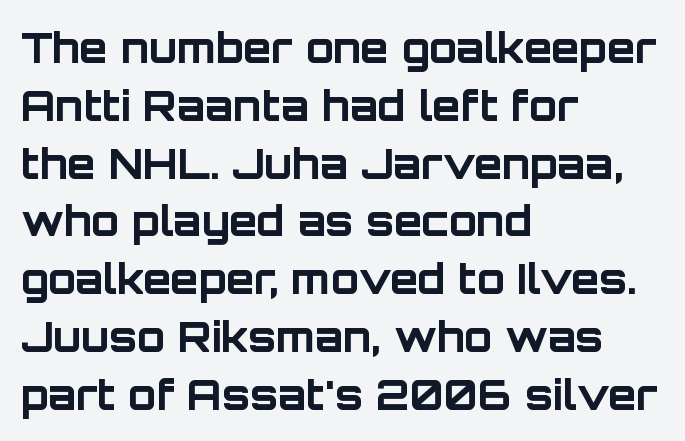
The paragraph shown leans on its left margin. The rendering shows plain stroke endings on the letterforms — a sans-serif design. Check the space under the baseline: it is left empty. Looks like regular typesetting: each glyph gets only the width it needs. Nobody touched the tracking dial on this one. I'd describe the lettering as bold — thick and assertive.
